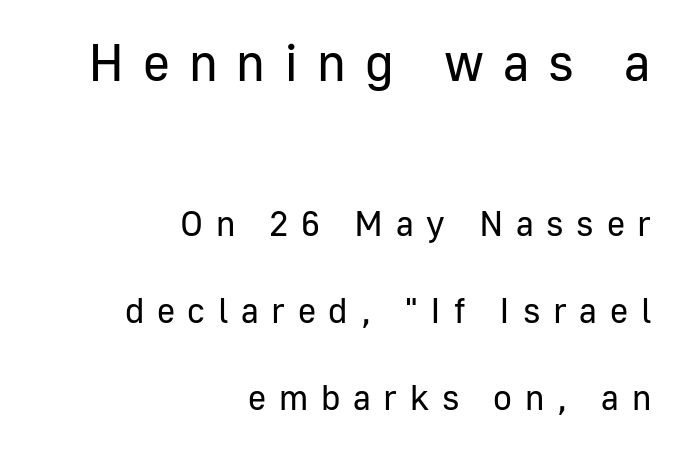
The image shows 52 px regular-weight sans-serif type, upright; set right-aligned, loose line spacing (2.49x), unusually wide letter spacing (+0.36 em), not underlined; the first (top) block is 1.49x larger; low stroke contrast and a medium x-height.
